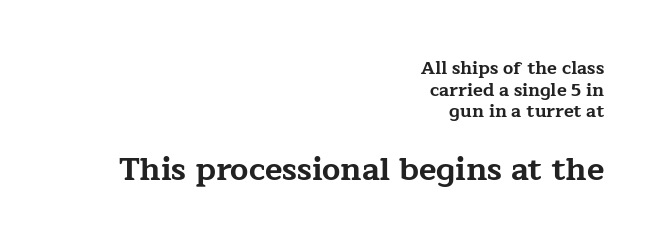
The axis of the letterforms is exactly vertical. Look at the bottom of the vertical strokes: they flare into serifs here. Glyph-to-glyph distance matches everyday printed text. Visually the block forms a straight wall on the right and a jagged coastline on the left. Bare-footed words on every line. Do the characters align in a grid? No, the font is proportional.
